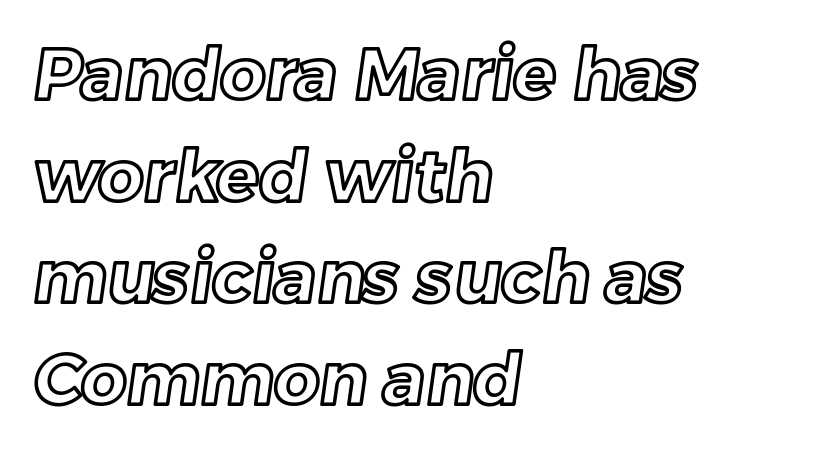
Q: Is the text underlined? A: No.
Q: How is the paragraph aligned? A: Left-aligned.
Q: Is the spacing between letters normal or unusually wide? A: Normal.
Q: Is the spacing between lines tight, normal or loose? A: Normal.
Q: Width (condensed, normal, or wide)? A: Normal.
Q: x-height? A: Medium.
Q: Monospaced? A: No.
